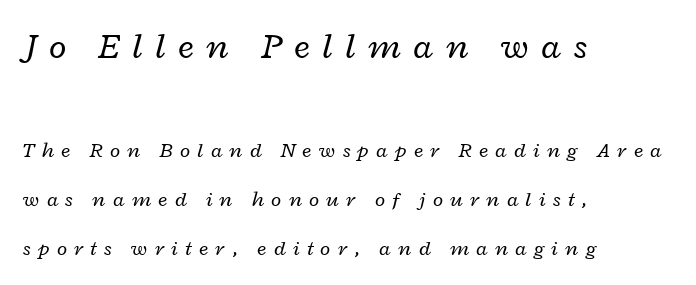
Q: Is the text bold? A: No.
Q: Is the text italic (slanted)? A: Yes, it leans right by about 12 degrees.
Q: Is the text underlined? A: No.
Q: How is the paragraph aligned? A: Left-aligned.
Q: Is the spacing between letters normal or unusually wide? A: Unusually wide.
Q: Is the spacing between lines tight, normal or loose? A: Loose.
Q: Which block of text is set in a larger size, the first (top) or the second (bottom)? A: The first (top) one.
Q: Width (condensed, normal, or wide)? A: Wide.
Q: Stroke contrast? A: Low.
Q: x-height? A: Medium.
Q: Monospaced? A: No.
